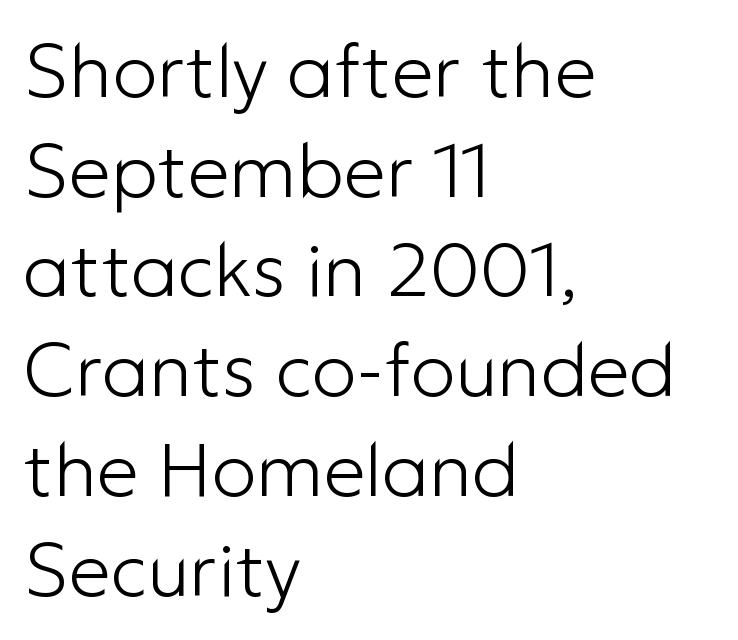
{"serif": "no", "italic": "no", "bold": "no", "weight": "light", "width": "normal", "stroke_contrast": "low", "x_height": "medium", "monospaced": "no", "underline": "no", "align": "left", "line_spacing": "normal", "line_spacing_ratio": 1.33, "letter_spacing": "normal", "letter_spacing_em": 0.0, "glyph_px": 75}
